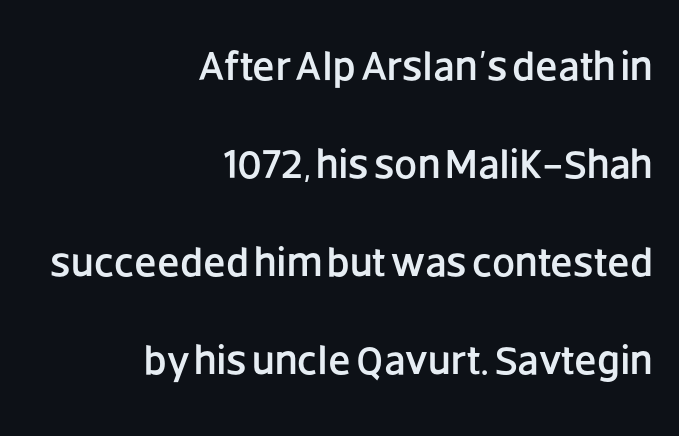
The image shows 41 px sans-serif type, upright; set right-aligned, loose line spacing (2.39x), normal letter spacing, not underlined; low stroke contrast and a large x-height.
